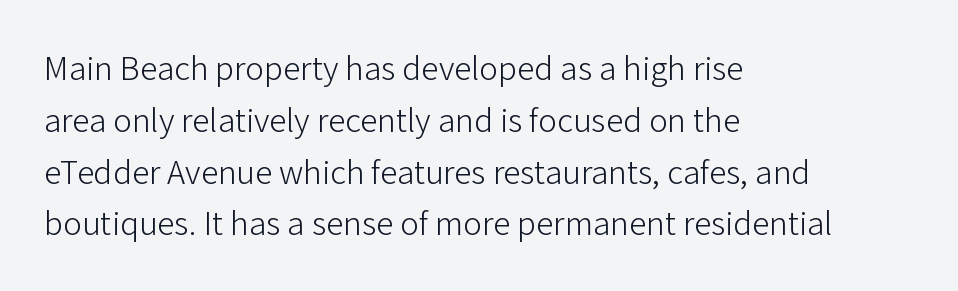
{"serif": "no", "italic": "no", "bold": "no", "weight": "light", "width": "normal", "stroke_contrast": "low", "x_height": "medium", "monospaced": "no", "underline": "no", "align": "left", "line_spacing": "normal", "line_spacing_ratio": 1.48, "letter_spacing": "normal", "letter_spacing_em": 0.0, "glyph_px": 35}
